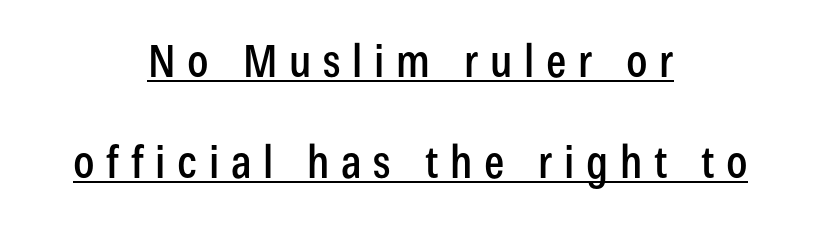
The image shows 45 px condensed sans-serif type, upright; set centered, loose line spacing (2.24x), unusually wide letter spacing (+0.26 em), underlined; low stroke contrast and a medium x-height.
